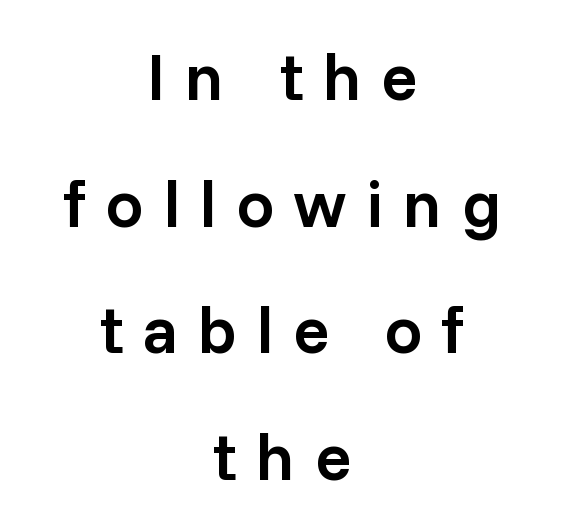
{"serif": "no", "italic": "no", "bold": "semi", "weight": "semibold", "width": "normal", "stroke_contrast": "low", "x_height": "medium", "monospaced": "no", "underline": "no", "align": "center", "line_spacing_ratio": 1.89, "letter_spacing": "wide", "letter_spacing_em": 0.29, "glyph_px": 67}
